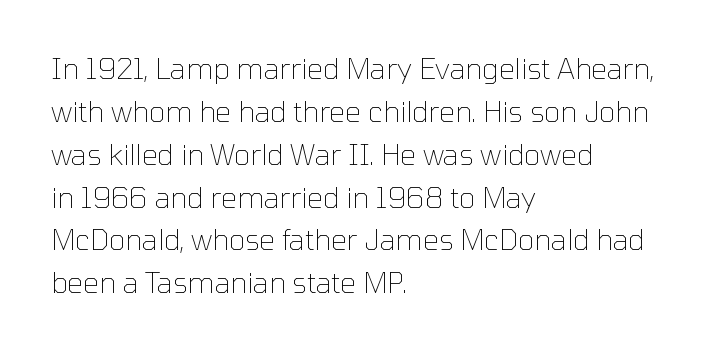
The image shows 28 px thin sans-serif type, upright; set left-aligned, normal line spacing (1.53x), normal letter spacing, not underlined; low stroke contrast and a medium x-height.
